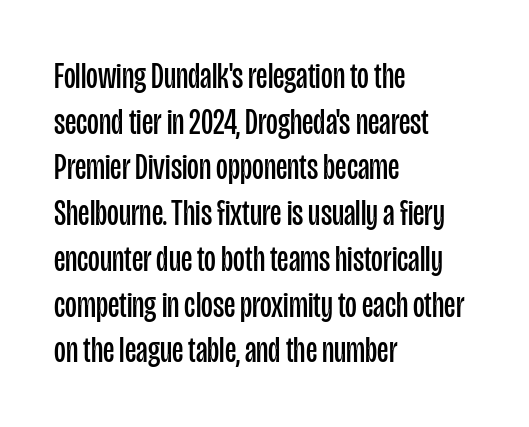
Q: Is the text bold? A: No.
Q: Is the text italic (slanted)? A: No, it is upright.
Q: Is the typeface a serif or a sans-serif typeface? A: Sans-serif.
Q: Is the text underlined? A: No.
Q: How is the paragraph aligned? A: Left-aligned.
Q: Is the spacing between letters normal or unusually wide? A: Normal.
Q: Is the spacing between lines tight, normal or loose? A: Normal.
Q: Width (condensed, normal, or wide)? A: Condensed.
Q: Stroke contrast? A: Low.
Q: x-height? A: Large.
Q: Monospaced? A: No.
